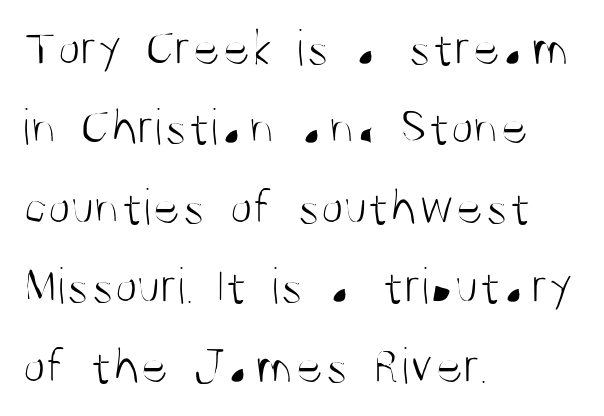
The tracking reads as untouched default to a designer's eye. The vertical gap from one line to the next is medium. The cut favours lightness, reaching ordinary text weight at its darkest. Lines of text with bare space underneath. The type family on display is of the sans-serif kind. The setting favours the left margin, as ordinary paragraphs usually do.
